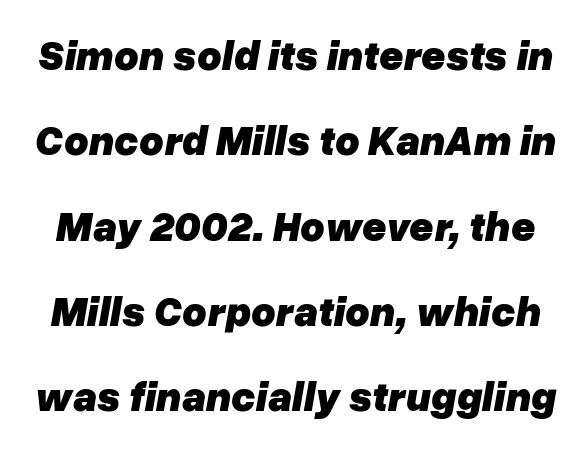
Q: Is the text bold? A: Yes.
Q: Is the text italic (slanted)? A: Yes, it leans right by about 10 degrees.
Q: Is the text underlined? A: No.
Q: Is the spacing between letters normal or unusually wide? A: Normal.
Q: Is the spacing between lines tight, normal or loose? A: Loose.
Q: Width (condensed, normal, or wide)? A: Normal.
Q: Stroke contrast? A: Low.
Q: x-height? A: Medium.
Q: Monospaced? A: No.
